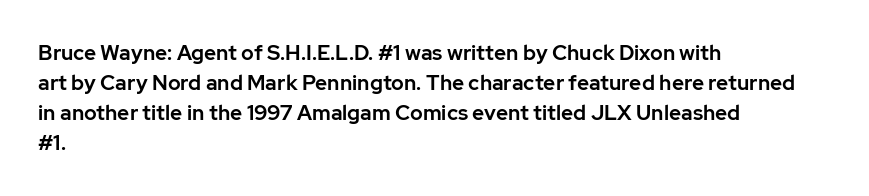
{"italic": "no", "underline": "no", "align": "left", "line_spacing": "normal", "line_spacing_ratio": 1.43, "letter_spacing": "normal", "letter_spacing_em": 0.0, "glyph_px": 21}
